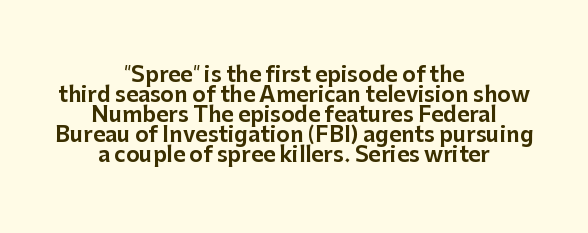
Q: Is the text italic (slanted)? A: No, it is upright.
Q: Is the text underlined? A: No.
Q: How is the paragraph aligned? A: Centered.
Q: Is the spacing between letters normal or unusually wide? A: Normal.
Q: Is the spacing between lines tight, normal or loose? A: Tight.
